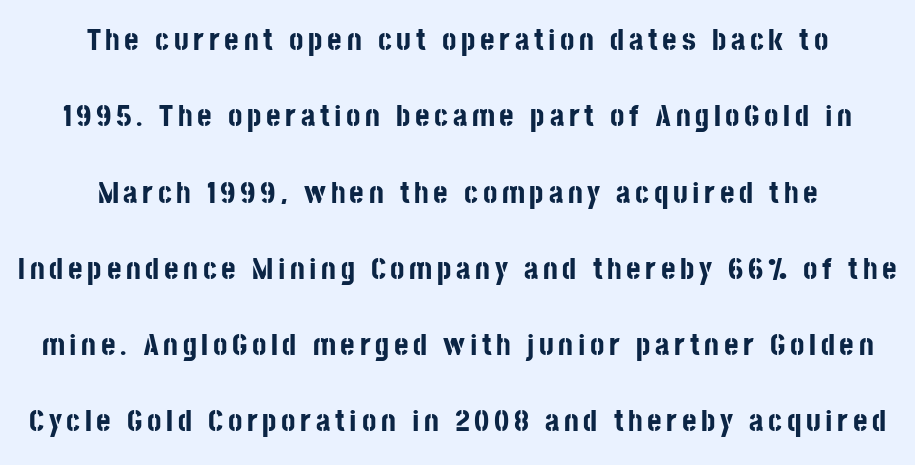
Designer's note — italics off, roman on. Rows of type keep a wide berth in the vertical direction. The designer went with a sans here, leaving each stem footless. Stroke thickness is high; the sample reads as a true bold.
